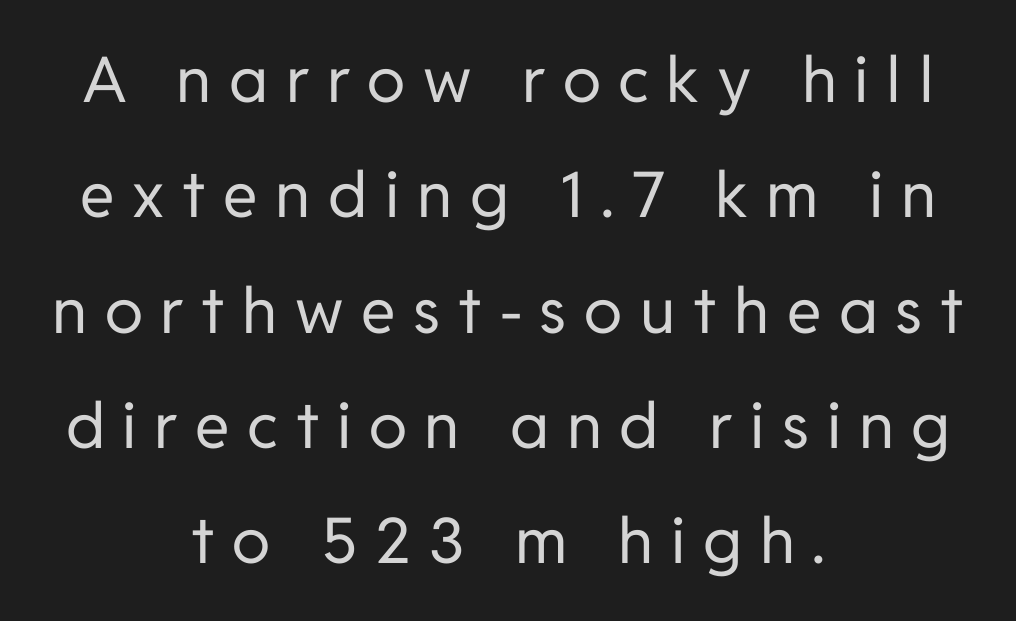
Is this a sans? Yes — the strokes have no serifs. Bold? No — there's no thickening of the strokes. Underline: absent. Line starts and ends both wander, symmetrically. The letters stand upright; this is a roman face.
